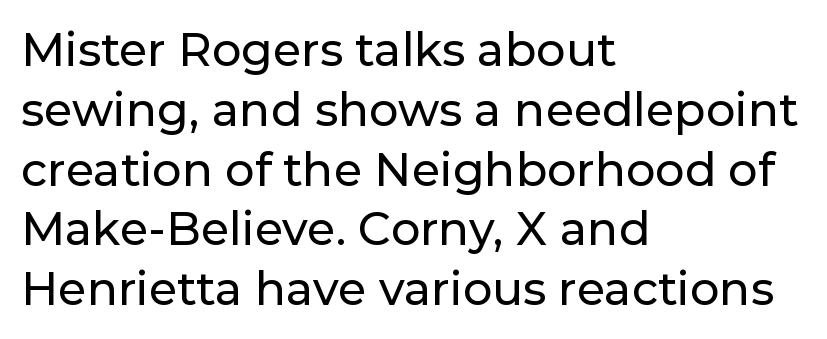
{"serif": "no", "italic": "no", "width": "normal", "stroke_contrast": "low", "x_height": "medium", "monospaced": "no", "underline": "no", "align": "left", "line_spacing": "normal", "line_spacing_ratio": 1.3, "letter_spacing": "normal", "letter_spacing_em": 0.0, "glyph_px": 46}
